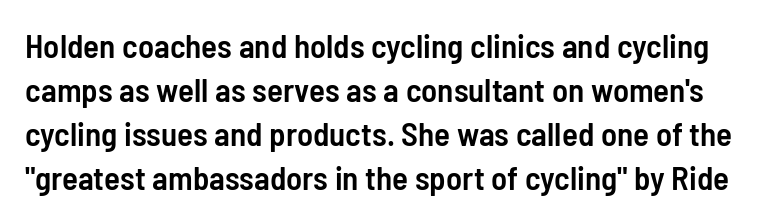
Q: Is the text bold? A: Semi-bold.
Q: Is the text italic (slanted)? A: No, it is upright.
Q: Is the typeface a serif or a sans-serif typeface? A: Sans-serif.
Q: Is the text underlined? A: No.
Q: Is the spacing between letters normal or unusually wide? A: Normal.
Q: Is the spacing between lines tight, normal or loose? A: Normal.
Q: Width (condensed, normal, or wide)? A: Condensed.
Q: Stroke contrast? A: Low.
Q: x-height? A: Medium.
Q: Monospaced? A: No.
